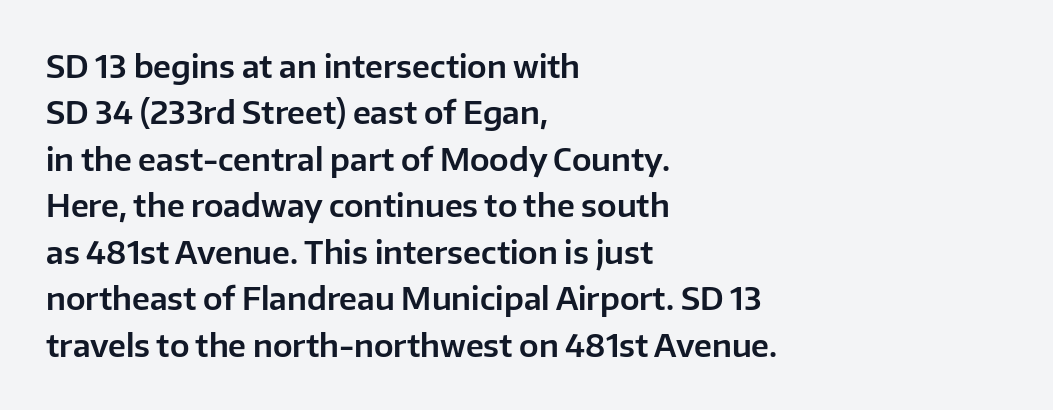
{"serif": "no", "italic": "no", "width": "normal", "stroke_contrast": "low", "x_height": "medium", "monospaced": "no", "underline": "no", "align": "left", "line_spacing": "normal", "line_spacing_ratio": 1.5, "letter_spacing": "normal", "letter_spacing_em": 0.0, "glyph_px": 31}
